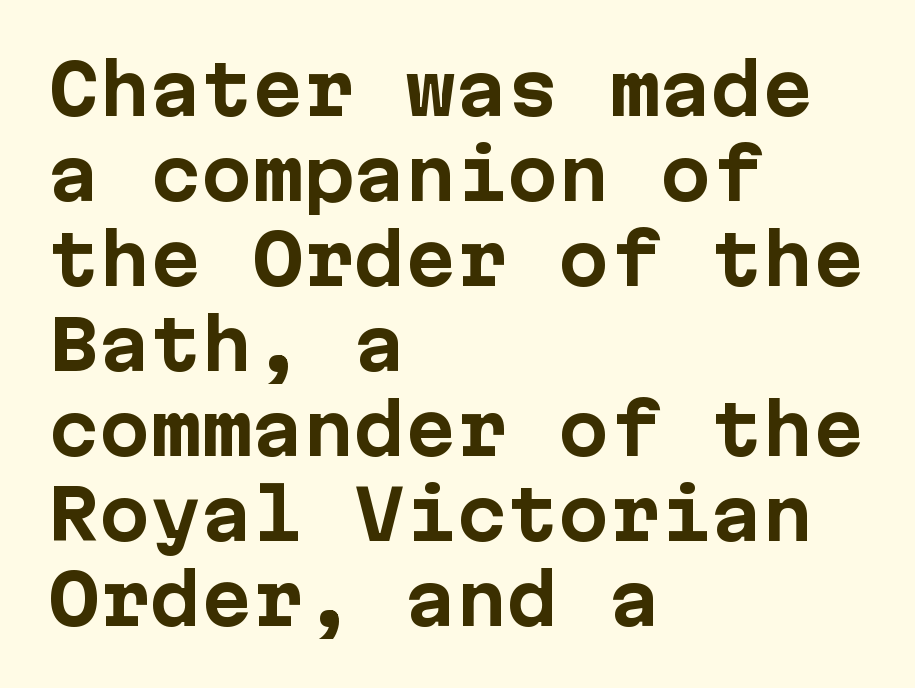
Q: Is the text bold? A: Yes.
Q: Is the text italic (slanted)? A: No, it is upright.
Q: Is the typeface a serif or a sans-serif typeface? A: Sans-serif.
Q: Is the text underlined? A: No.
Q: How is the paragraph aligned? A: Left-aligned.
Q: Is the spacing between letters normal or unusually wide? A: Normal.
Q: Is the spacing between lines tight, normal or loose? A: Normal.
Q: Width (condensed, normal, or wide)? A: Normal.
Q: Stroke contrast? A: Low.
Q: x-height? A: Medium.
Q: Monospaced? A: Yes.
